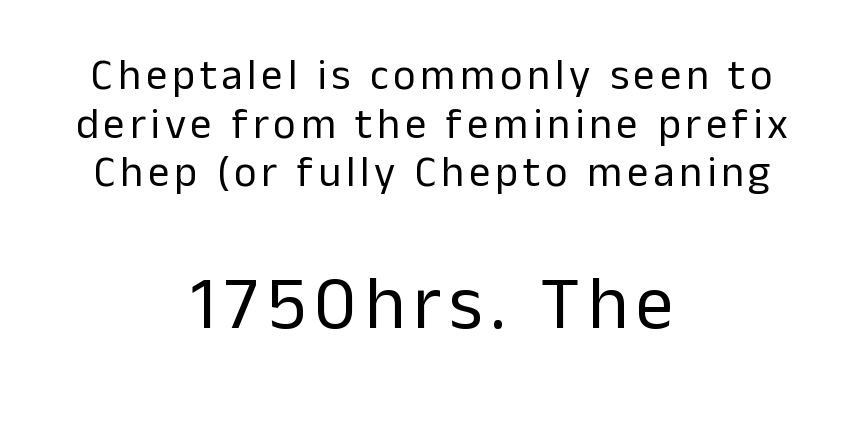
The image shows 75 px regular-weight sans-serif type, upright; set centered, tight line spacing (1.13x), not underlined; the second (bottom) block is 1.74x larger; low stroke contrast and a medium x-height.
